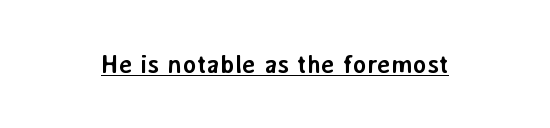
The image shows 26 px bold type, upright; set normal letter spacing, underlined.
